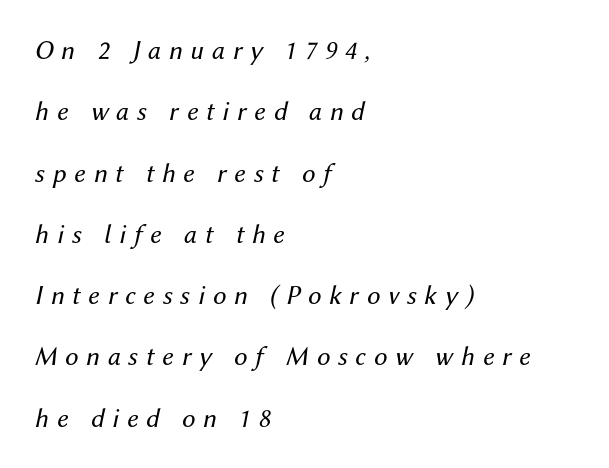
The image shows 27 px text type, italic (leaning right); set left-aligned, loose line spacing (2.27x), unusually wide letter spacing (+0.29 em), not underlined.
